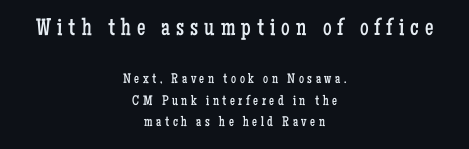
Posture: upright roman. The passage is arranged like a title page — every line centered. Look at the tracking — it's clearly loosened, letters drifting apart. These lines sit exactly where default settings would place them.
